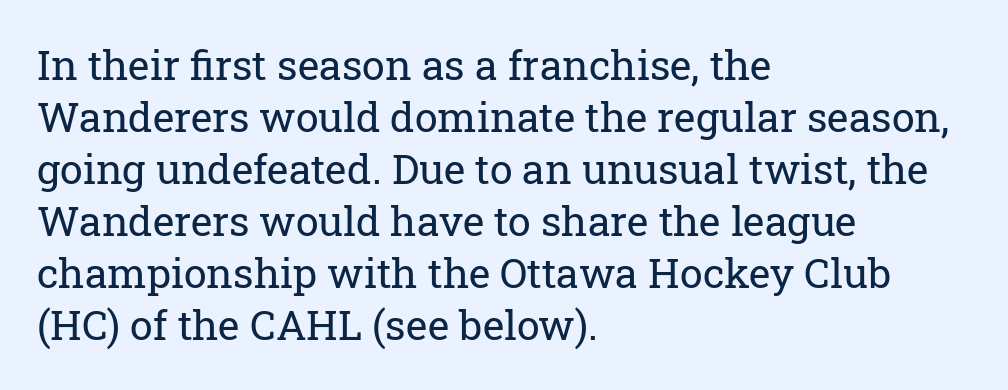
The image shows 41 px regular-weight serif type, upright; set left-aligned, normal line spacing (1.27x), normal letter spacing, not underlined; low stroke contrast and a medium x-height.
